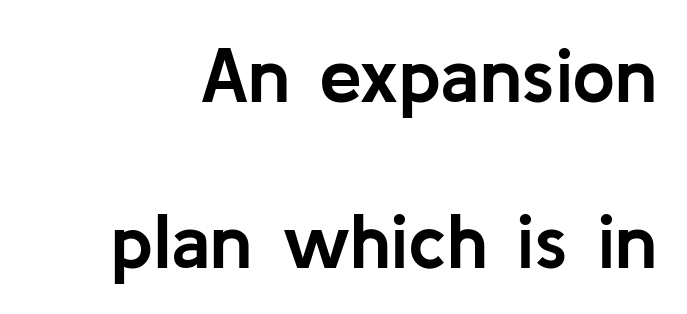
{"serif": "no", "italic": "no", "bold": "yes", "weight": "semibold", "width": "normal", "stroke_contrast": "low", "x_height": "medium", "monospaced": "no", "underline": "no", "line_spacing": "loose", "line_spacing_ratio": 2.15, "letter_spacing": "normal", "letter_spacing_em": 0.0, "glyph_px": 77}
